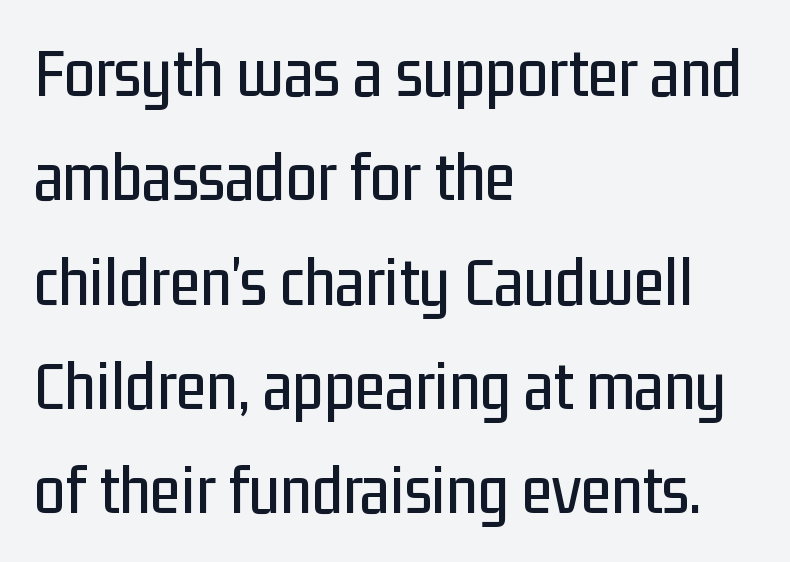
The rows are spaced the way most documents space them. There is no visible air inserted between adjacent glyphs. Notice how the passage keeps a crisp vertical edge on the left only. This sample has the flowing, uneven cadence of proportional lettering.
